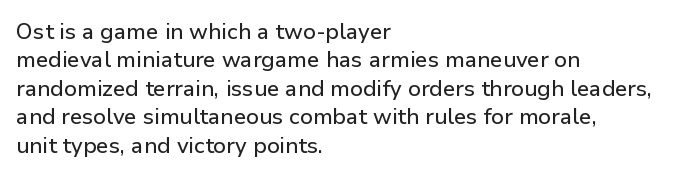
Does extra space separate the letters? No, they use regular spacing. Rows of type keep a routine distance in the vertical direction. Descender tails drop into unmarked territory. No italicization has been applied; the sample stays upright.
